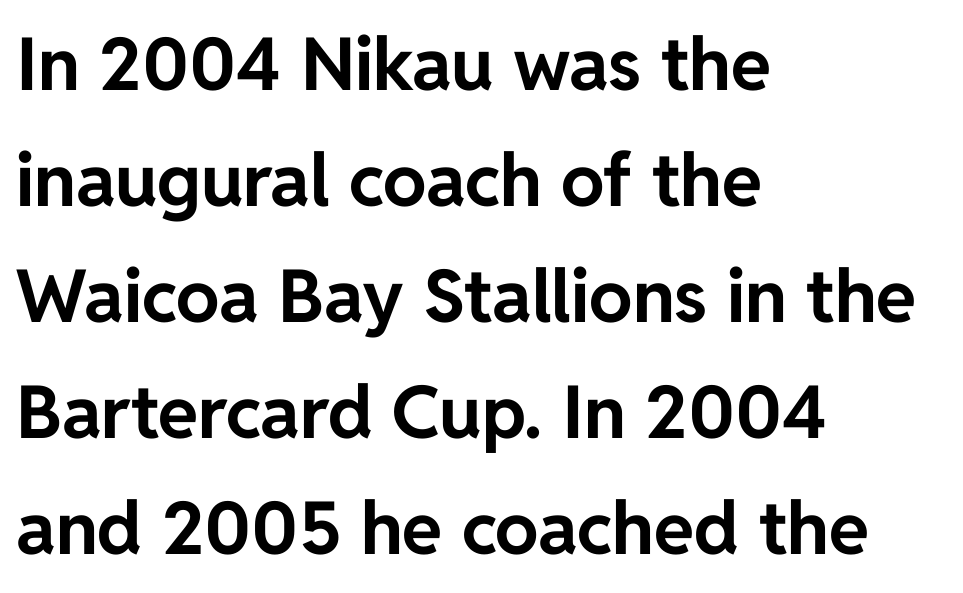
The image shows 73 px bold sans-serif type, upright; set left-aligned, normal line spacing (1.59x), normal letter spacing, not underlined; low stroke contrast and a medium x-height.
